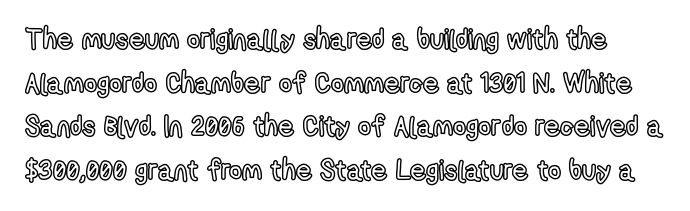
The glyphs are unaccompanied by any horizontal stroke below them. Think of a printed novel: that variable character pitch is what you see here. Observe the ordinary spacing: letters are neighbours, not strangers. Does the leading feel generous? No, just average.
